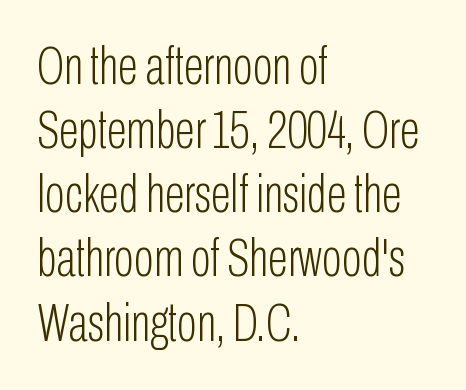
Only glyphs here, with clear space below each row. The letters carry no serifs — their stems end cleanly without finishing strokes. Quick note: not italic, upright. Is the block centered? No — it sits flush against the left margin. This reads as an unemphasized weight, regular at the heaviest. Nobody touched the tracking dial on this one.
